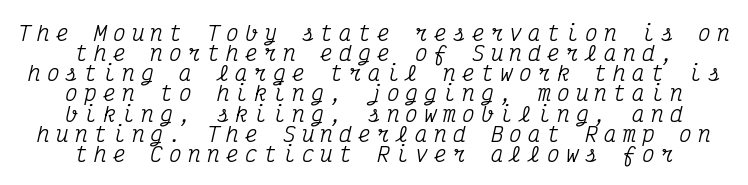
The image shows 21 px text type, italic (leaning right); set centered, tight line spacing (0.96x), unusually wide letter spacing (+0.3 em), not underlined.
